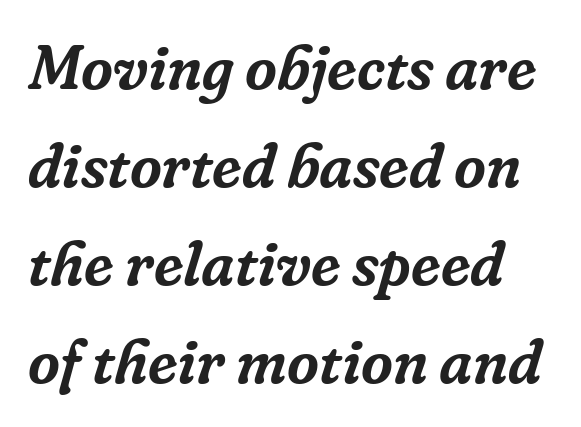
Summary of vertical rhythm: regular, with standard interline spacing. The specimen reads as italic at a glance. Bare-footed words on every line. The face used here is proportionally spaced, like ordinary book or web type. Each letter's strokes conclude with small projecting serifs. There is no visible air inserted between adjacent glyphs.
